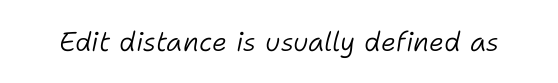
Q: Is the text bold? A: No.
Q: Is the text italic (slanted)? A: Yes, it leans right by about 11 degrees.
Q: Is the text underlined? A: No.
Q: Is the spacing between letters normal or unusually wide? A: Normal.
